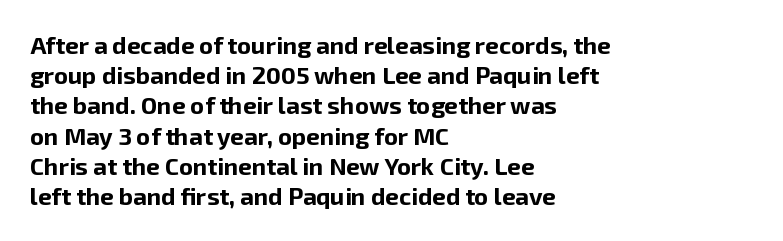
{"italic": "no", "bold": "yes", "underline": "no", "align": "left", "line_spacing": "normal", "line_spacing_ratio": 1.26, "letter_spacing": "normal", "letter_spacing_em": 0.0, "glyph_px": 24}
